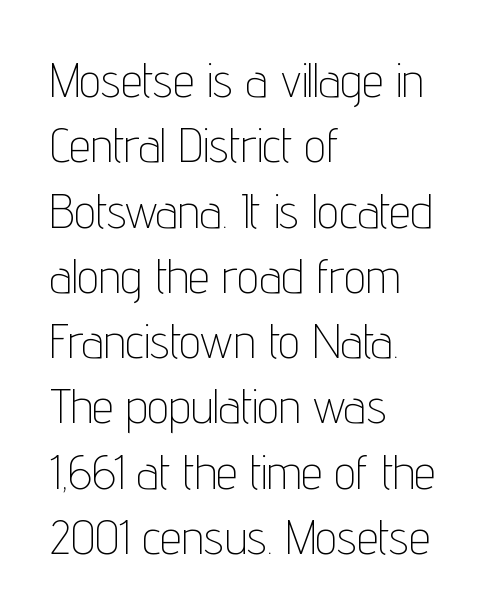
Q: Is the text bold? A: No.
Q: Is the text italic (slanted)? A: No, it is upright.
Q: Is the typeface a serif or a sans-serif typeface? A: Sans-serif.
Q: Is the text underlined? A: No.
Q: How is the paragraph aligned? A: Left-aligned.
Q: Is the spacing between letters normal or unusually wide? A: Normal.
Q: Is the spacing between lines tight, normal or loose? A: Normal.
Q: Width (condensed, normal, or wide)? A: Condensed.
Q: Stroke contrast? A: Low.
Q: x-height? A: Medium.
Q: Monospaced? A: No.
